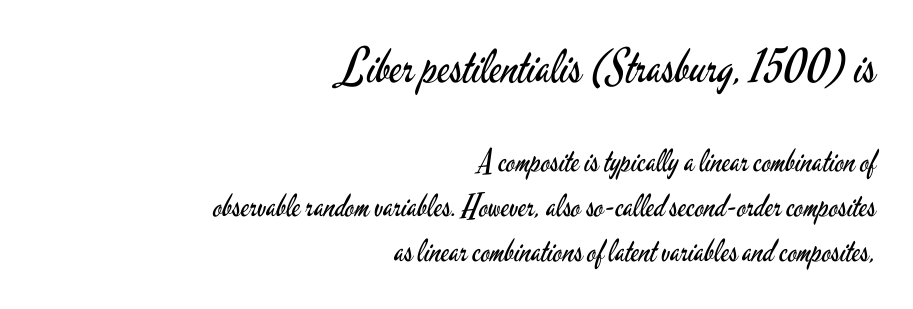
Q: Is the text bold? A: No.
Q: Is the text italic (slanted)? A: Yes.
Q: Is the typeface a serif or a sans-serif typeface? A: Sans-serif.
Q: Is the text underlined? A: No.
Q: How is the paragraph aligned? A: Right-aligned.
Q: Is the spacing between letters normal or unusually wide? A: Normal.
Q: Is the spacing between lines tight, normal or loose? A: Normal.
Q: Which block of text is set in a larger size, the first (top) or the second (bottom)? A: The first (top) one.
Q: Width (condensed, normal, or wide)? A: Condensed.
Q: Stroke contrast? A: Low.
Q: x-height? A: Small.
Q: Monospaced? A: No.
